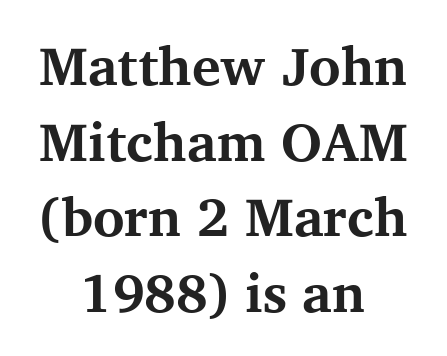
{"serif": "yes", "italic": "no", "bold": "yes", "weight": "bold", "width": "normal", "stroke_contrast": "medium", "x_height": "medium", "monospaced": "no", "underline": "no", "align": "center", "line_spacing": "normal", "line_spacing_ratio": 1.4, "letter_spacing": "normal", "letter_spacing_em": 0.0, "glyph_px": 54}
